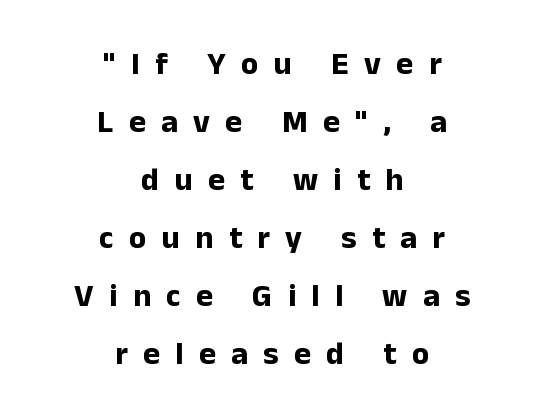
The passage shown is typeset with a sans-serif family. Notice how thick the strokes are: this is what a full bold looks like. Looks like regular typesetting: each glyph gets only the width it needs. In terms of posture, this sample is upright. There is plenty of visible air inserted between adjacent glyphs.
